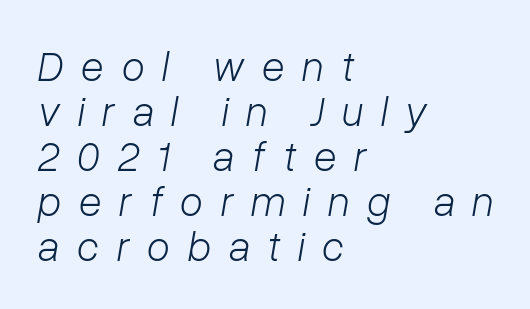
Tightly led — the rows are bunched. The passage shown is typed in a proportional face where columns would drift. The gap between lines stays unmarked. Caption: multi-line text, flush left, ragged right.
